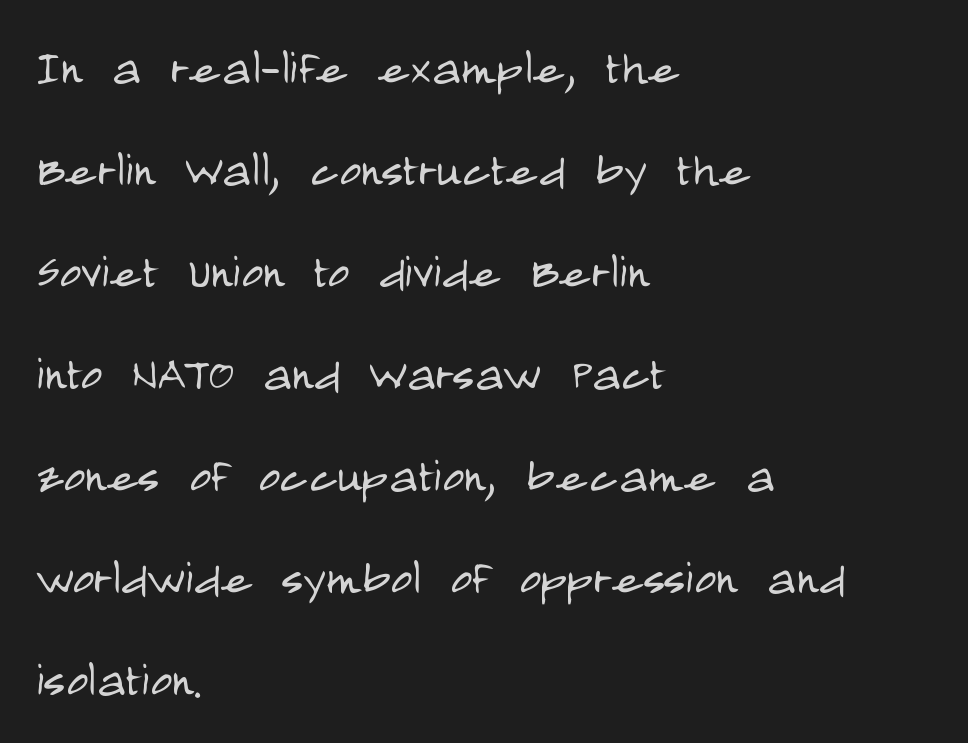
The image shows 59 px light, condensed sans-serif type, upright; set left-aligned, line spacing 1.73x, normal letter spacing, not underlined; low stroke contrast and a large x-height.
